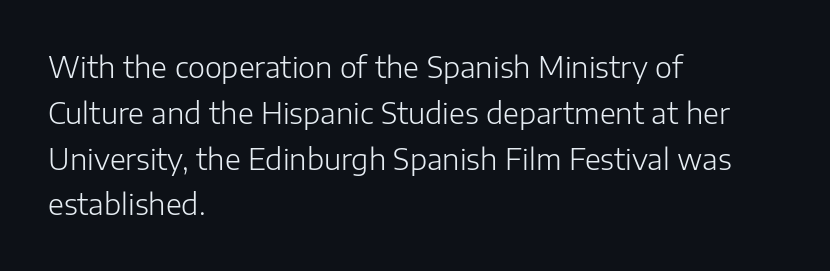
{"serif": "no", "italic": "no", "bold": "no", "weight": "light", "width": "normal", "stroke_contrast": "low", "x_height": "medium", "monospaced": "no", "underline": "no", "align": "left", "line_spacing": "normal", "line_spacing_ratio": 1.58, "letter_spacing": "normal", "letter_spacing_em": 0.0, "glyph_px": 29}
